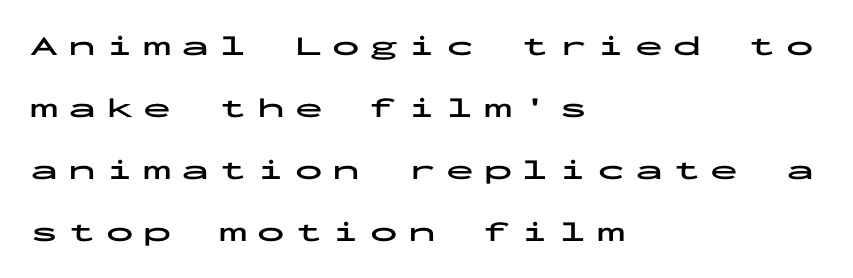
{"serif": "no", "italic": "no", "bold": "yes", "weight": "bold", "width": "wide", "stroke_contrast": "low", "x_height": "medium", "monospaced": "yes", "underline": "no", "align": "left", "line_spacing": "loose", "line_spacing_ratio": 2.22, "letter_spacing": "wide", "letter_spacing_em": 0.35, "glyph_px": 28}
